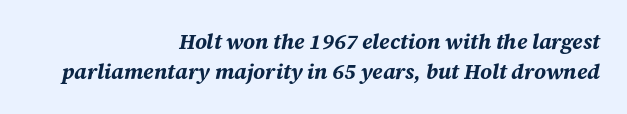
The image shows 21 px bold type, italic (leaning right); set right-aligned, normal line spacing (1.45x), normal letter spacing, not underlined.
